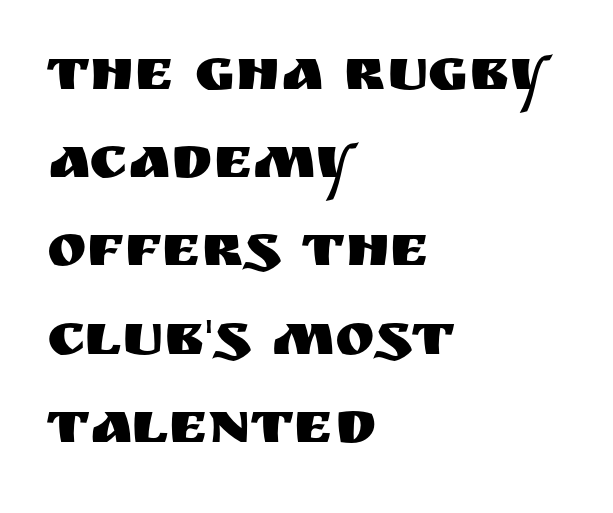
Q: Is the text italic (slanted)? A: No, it is upright.
Q: Is the typeface a serif or a sans-serif typeface? A: Sans-serif.
Q: Is the text underlined? A: No.
Q: How is the paragraph aligned? A: Left-aligned.
Q: Is the spacing between letters normal or unusually wide? A: Normal.
Q: Is the spacing between lines tight, normal or loose? A: Normal.
Q: Width (condensed, normal, or wide)? A: Normal.
Q: Stroke contrast? A: Medium.
Q: x-height? A: Large.
Q: Monospaced? A: No.
